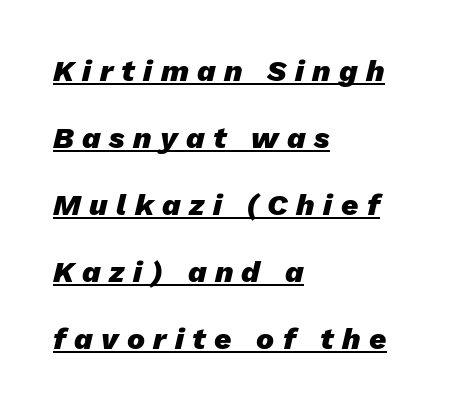
The image shows 30 px heavy type, italic (leaning right); set left-aligned, loose line spacing (2.23x), unusually wide letter spacing (+0.28 em), underlined; low stroke contrast and a medium x-height.
